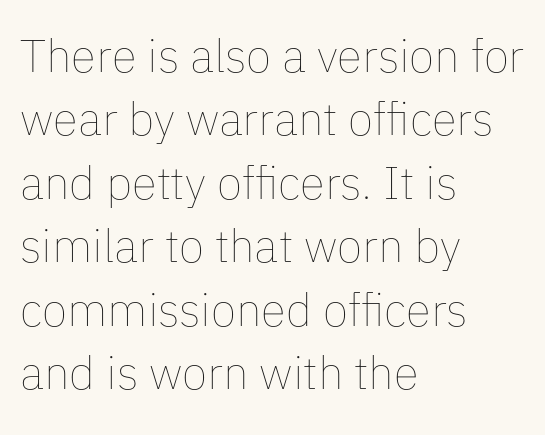
The image shows 46 px thin type, upright; set left-aligned, normal line spacing (1.38x), normal letter spacing, not underlined; low stroke contrast and a medium x-height.
